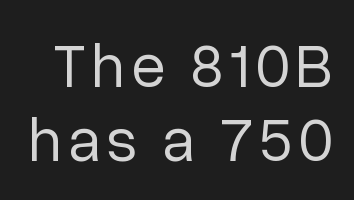
{"serif": "no", "italic": "no", "bold": "no", "weight": "regular", "width": "normal", "stroke_contrast": "low", "x_height": "medium", "monospaced": "no", "underline": "no", "line_spacing_ratio": 1.19, "glyph_px": 62}
